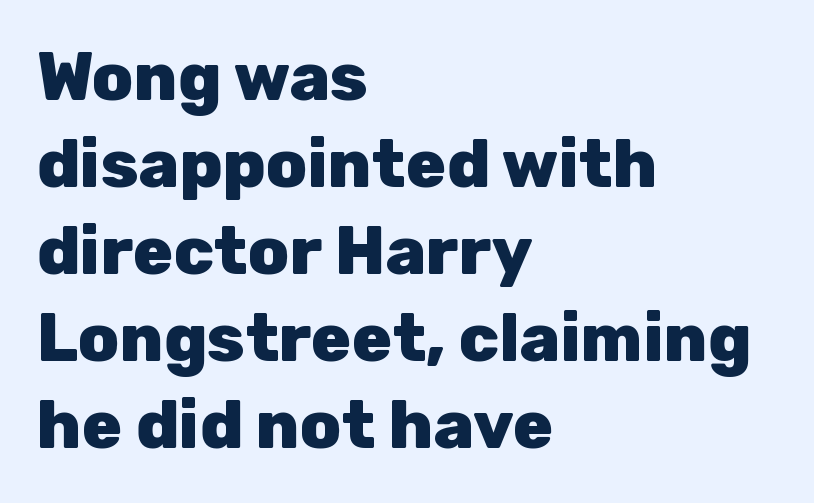
Q: Is the text bold? A: Yes.
Q: Is the text italic (slanted)? A: No, it is upright.
Q: Is the typeface a serif or a sans-serif typeface? A: Sans-serif.
Q: Is the text underlined? A: No.
Q: How is the paragraph aligned? A: Left-aligned.
Q: Is the spacing between letters normal or unusually wide? A: Normal.
Q: Is the spacing between lines tight, normal or loose? A: Normal.
Q: Width (condensed, normal, or wide)? A: Normal.
Q: Stroke contrast? A: Low.
Q: x-height? A: Medium.
Q: Monospaced? A: No.
